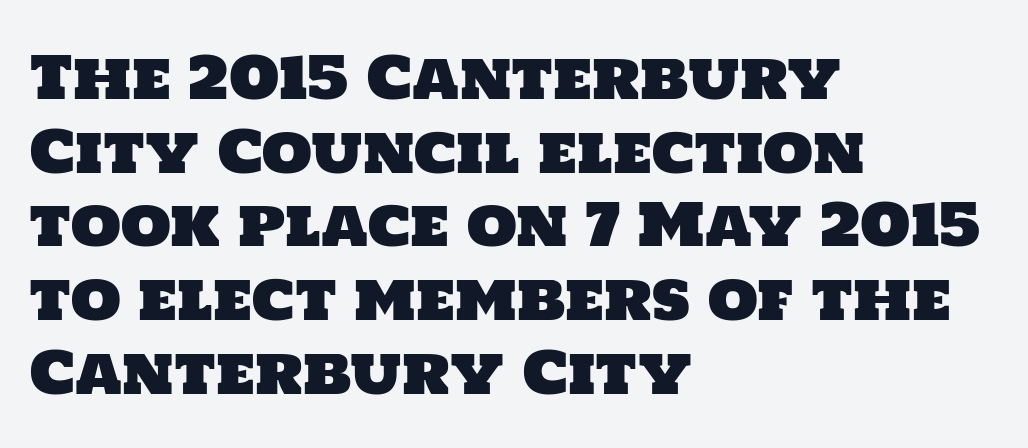
Q: Is the typeface a serif or a sans-serif typeface? A: Sans-serif.
Q: Is the text underlined? A: No.
Q: How is the paragraph aligned? A: Left-aligned.
Q: Is the spacing between letters normal or unusually wide? A: Normal.
Q: Is the spacing between lines tight, normal or loose? A: Normal.
Q: Width (condensed, normal, or wide)? A: Normal.
Q: Stroke contrast? A: Low.
Q: x-height? A: Large.
Q: Monospaced? A: No.
